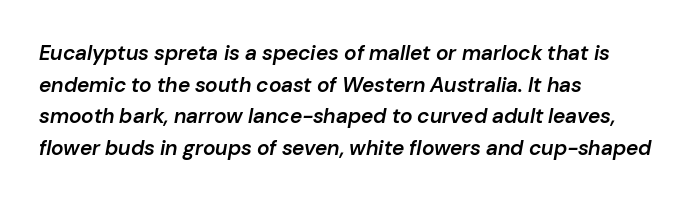
Q: Is the text bold? A: Semi-bold.
Q: Is the text italic (slanted)? A: Yes, it leans right by about 10 degrees.
Q: Is the text underlined? A: No.
Q: How is the paragraph aligned? A: Left-aligned.
Q: Is the spacing between letters normal or unusually wide? A: Normal.
Q: Is the spacing between lines tight, normal or loose? A: Normal.
